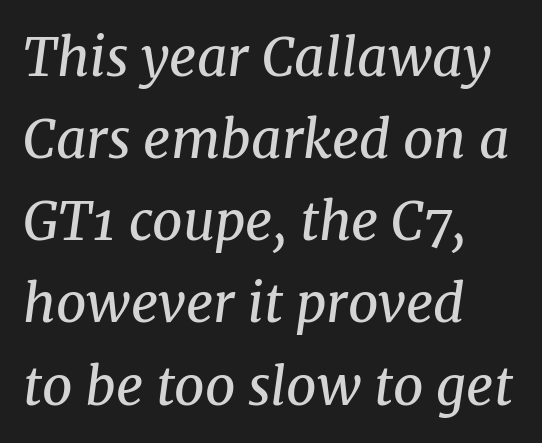
A normal amount of white space separates one row of letters from the next. Note: serifs present on the glyphs. The string is rendered with underlining switched off. Caption: multi-line text, flush left, ragged right. Here the designer chose a conventional face with non-uniform glyph widths.
